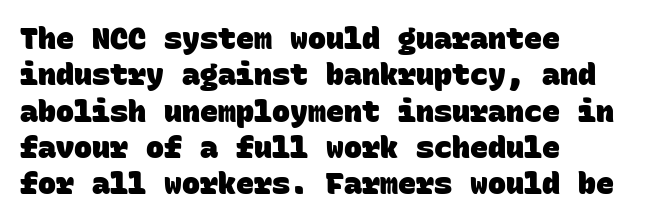
Q: Is the text bold? A: Yes.
Q: Is the typeface a serif or a sans-serif typeface? A: Sans-serif.
Q: Is the text underlined? A: No.
Q: How is the paragraph aligned? A: Left-aligned.
Q: Is the spacing between letters normal or unusually wide? A: Normal.
Q: Width (condensed, normal, or wide)? A: Normal.
Q: Stroke contrast? A: Low.
Q: x-height? A: Large.
Q: Monospaced? A: Yes.
